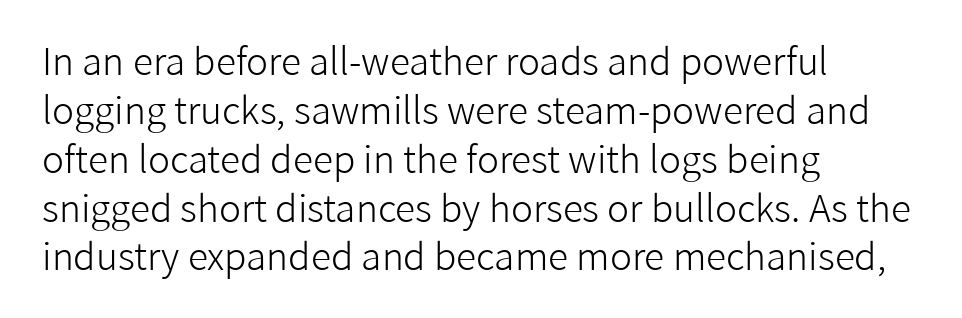
{"serif": "no", "italic": "no", "bold": "no", "weight": "light", "width": "normal", "stroke_contrast": "low", "x_height": "medium", "monospaced": "no", "underline": "no", "align": "left", "line_spacing": "normal", "line_spacing_ratio": 1.32, "letter_spacing": "normal", "letter_spacing_em": 0.0, "glyph_px": 37}
